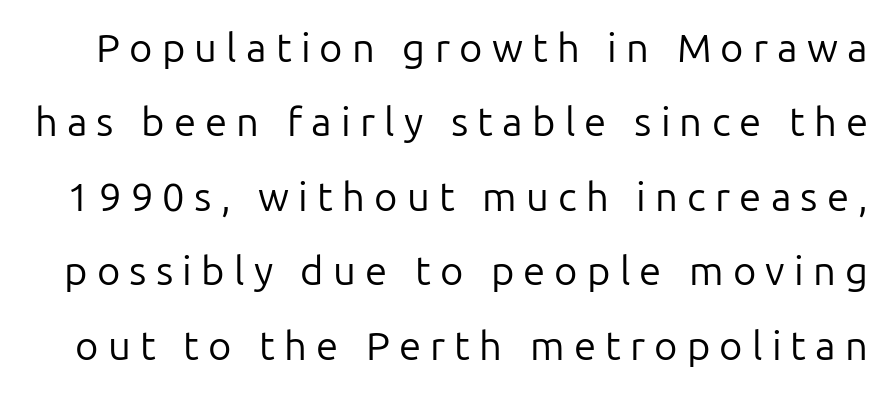
{"serif": "no", "italic": "no", "bold": "no", "weight": "regular", "width": "normal", "stroke_contrast": "low", "x_height": "medium", "monospaced": "no", "underline": "no", "line_spacing_ratio": 1.86, "letter_spacing": "wide", "letter_spacing_em": 0.23, "glyph_px": 40}
